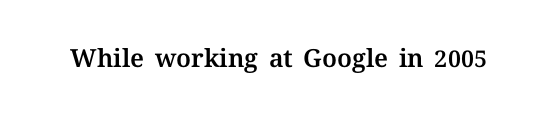
If you drew a line through each stem, it would be perfectly vertical. Characters follow at the spacing the type designer built in. The words here are not underlined.
